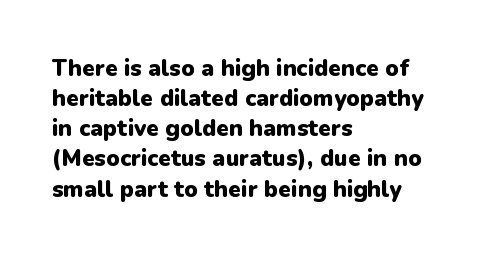
Q: Is the text bold? A: Yes.
Q: Is the text italic (slanted)? A: No, it is upright.
Q: Is the text underlined? A: No.
Q: How is the paragraph aligned? A: Left-aligned.
Q: Is the spacing between letters normal or unusually wide? A: Normal.
Q: Is the spacing between lines tight, normal or loose? A: Normal.
